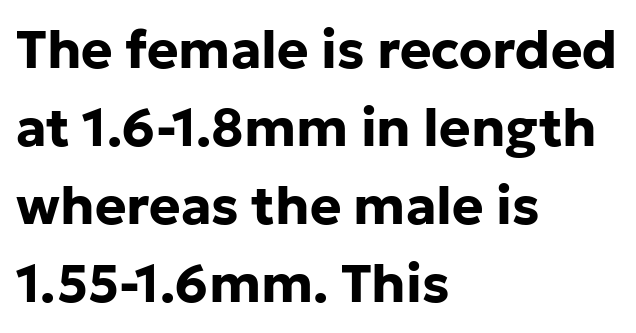
The image shows 53 px bold sans-serif type, upright; set left-aligned, normal line spacing (1.47x), normal letter spacing, not underlined; low stroke contrast and a medium x-height.
